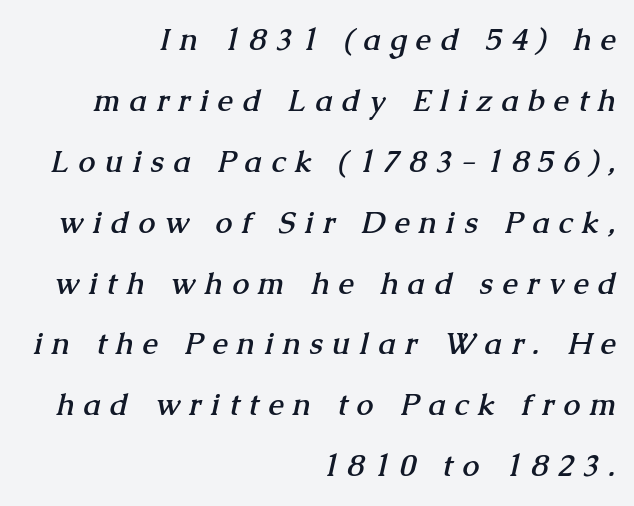
The image shows 30 px semibold serif type; set right-aligned, loose line spacing (2.03x), unusually wide letter spacing (+0.32 em), not underlined; medium stroke contrast and a medium x-height.
